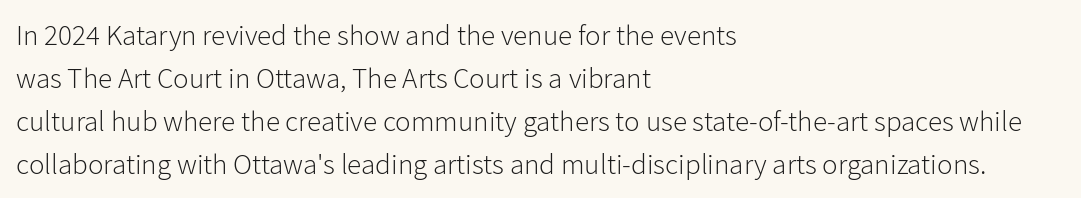
{"serif": "no", "italic": "no", "bold": "no", "weight": "light", "width": "normal", "stroke_contrast": "low", "x_height": "medium", "monospaced": "no", "underline": "no", "align": "left", "line_spacing": "normal", "line_spacing_ratio": 1.48, "letter_spacing": "normal", "letter_spacing_em": 0.0, "glyph_px": 29}
